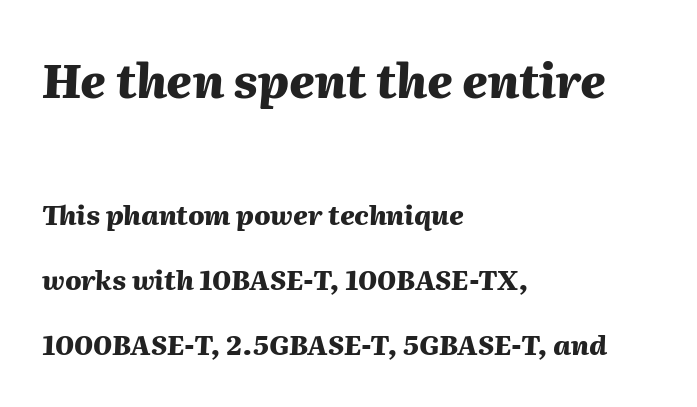
The paragraph has a hard left edge and a soft right edge. Heavy, bold letterforms. Proportional: the letters do not fall into vertical columns. Reading down the column, the eye jumps a long way to each next line. How are the letters spaced? Ordinarily, with no added tracking. The string is rendered with underlining switched off.
